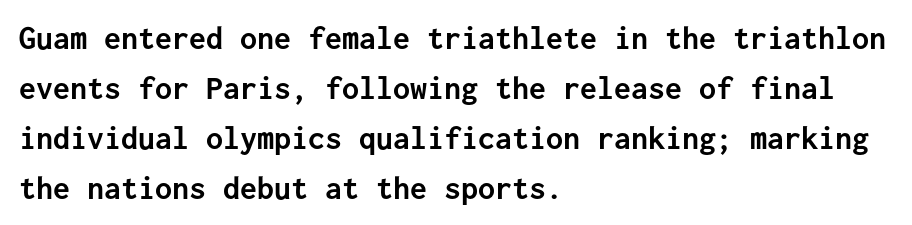
Q: Is the text bold? A: Yes.
Q: Is the text italic (slanted)? A: No, it is upright.
Q: Is the typeface a serif or a sans-serif typeface? A: Sans-serif.
Q: Is the text underlined? A: No.
Q: How is the paragraph aligned? A: Left-aligned.
Q: Is the spacing between letters normal or unusually wide? A: Normal.
Q: Is the spacing between lines tight, normal or loose? A: Normal.
Q: Width (condensed, normal, or wide)? A: Normal.
Q: Stroke contrast? A: Low.
Q: x-height? A: Medium.
Q: Monospaced? A: Yes.
